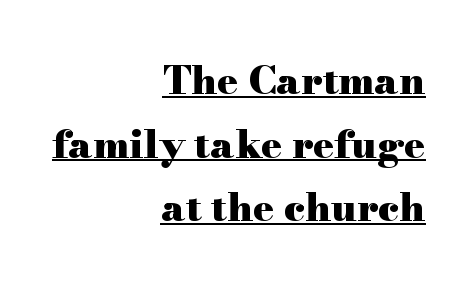
Q: Is the text bold? A: Yes.
Q: Is the text italic (slanted)? A: No, it is upright.
Q: Is the typeface a serif or a sans-serif typeface? A: Serif.
Q: Is the text underlined? A: Yes.
Q: How is the paragraph aligned? A: Right-aligned.
Q: Is the spacing between letters normal or unusually wide? A: Normal.
Q: Is the spacing between lines tight, normal or loose? A: Normal.
Q: Width (condensed, normal, or wide)? A: Wide.
Q: Stroke contrast? A: High.
Q: x-height? A: Small.
Q: Monospaced? A: No.
